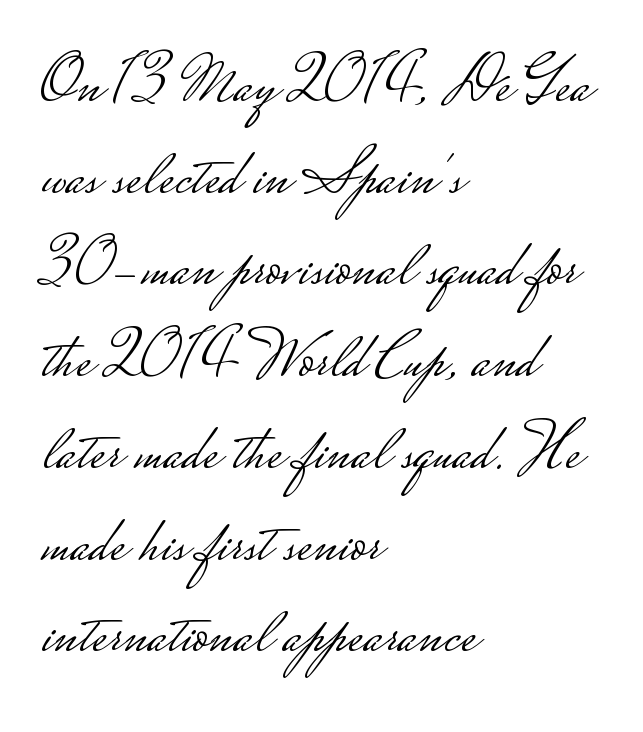
{"serif": "no", "bold": "no", "weight": "light", "width": "wide", "stroke_contrast": "low", "monospaced": "no", "underline": "no", "align": "left", "line_spacing": "normal", "line_spacing_ratio": 1.39, "letter_spacing": "normal", "letter_spacing_em": 0.0, "glyph_px": 66}
